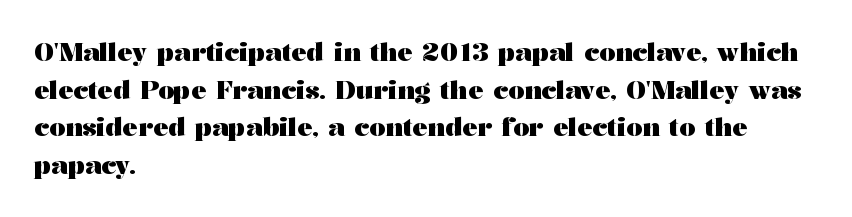
Students, note that the glyphs here touch the page at normal intervals. The vertical gap from one line to the next is medium. The lettering stays uniformly vertical, giving the passage a roman look. The lines are quadded left. Heft: maximum for text — a bold. Type without underlining.
